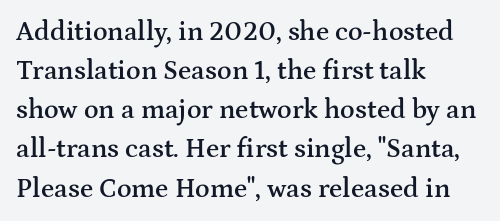
{"italic": "no", "bold": "semi", "underline": "no", "align": "left", "line_spacing": "normal", "line_spacing_ratio": 1.45, "letter_spacing": "normal", "letter_spacing_em": 0.0, "glyph_px": 27}
